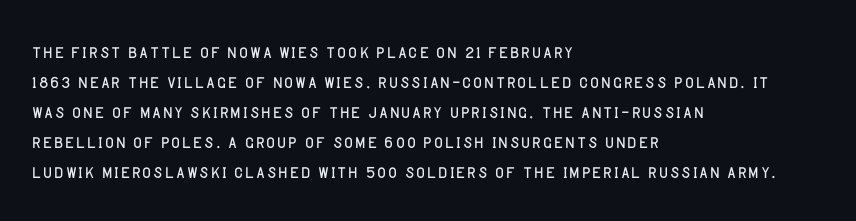
{"italic": "no", "bold": "no", "underline": "no", "align": "left", "line_spacing": "normal", "line_spacing_ratio": 1.25, "letter_spacing": "normal", "letter_spacing_em": 0.0, "glyph_px": 24}
